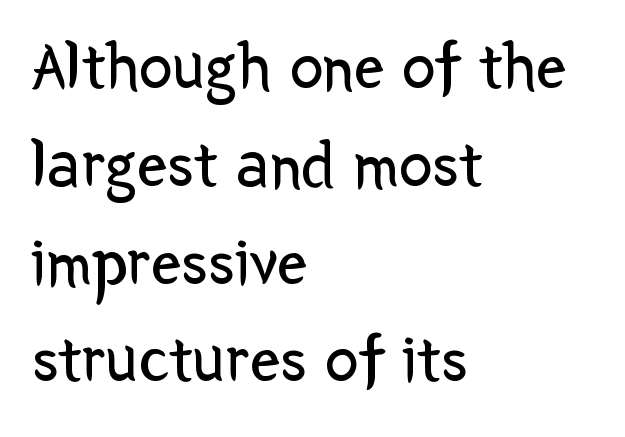
The image shows 67 px regular-weight sans-serif type, upright; set left-aligned, normal line spacing (1.46x), normal letter spacing, not underlined; low stroke contrast and a medium x-height.
